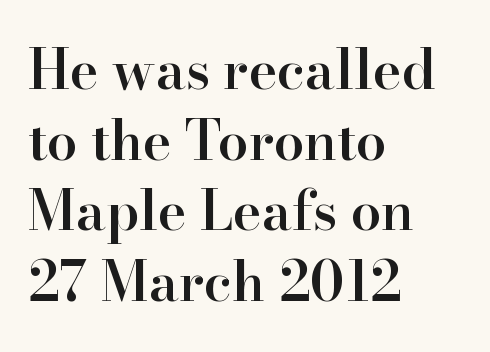
Letterform terminals end in serifs throughout the passage. Leading matches the norm, producing a regular column. Letters rest on an invisible, unmarked baseline. Look at the stroke-to-counter ratio: somewhat heavy, a semibold.
